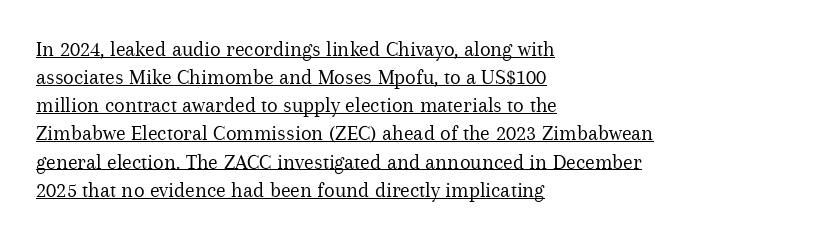
Q: Is the text bold? A: No.
Q: Is the text italic (slanted)? A: No, it is upright.
Q: Is the text underlined? A: Yes.
Q: How is the paragraph aligned? A: Left-aligned.
Q: Is the spacing between letters normal or unusually wide? A: Normal.
Q: Is the spacing between lines tight, normal or loose? A: Normal.
